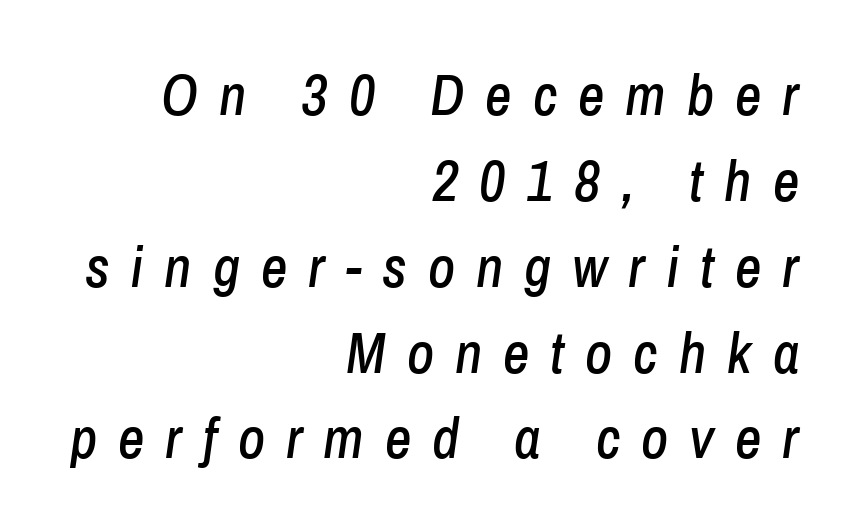
Type without underlining. The space between consecutive lines is moderate. Characters are canted at an angle relative to the baseline's perpendicular. The paragraph has a hard right edge and a soft left edge.
